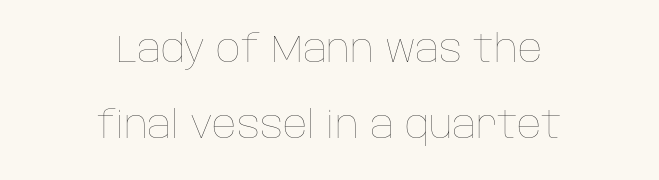
Is the stroke heavy? The answer is a plain regular-or-lighter. The line-height multiplier appears high, well above default. Each word holds together tightly as a unit, with standard inter-letter gaps. The specimen omits any rule beneath the text block's lines. Note the varied advance widths — an 'i' is clearly narrower than an 'm'. One-word summary of the alignment: center.
